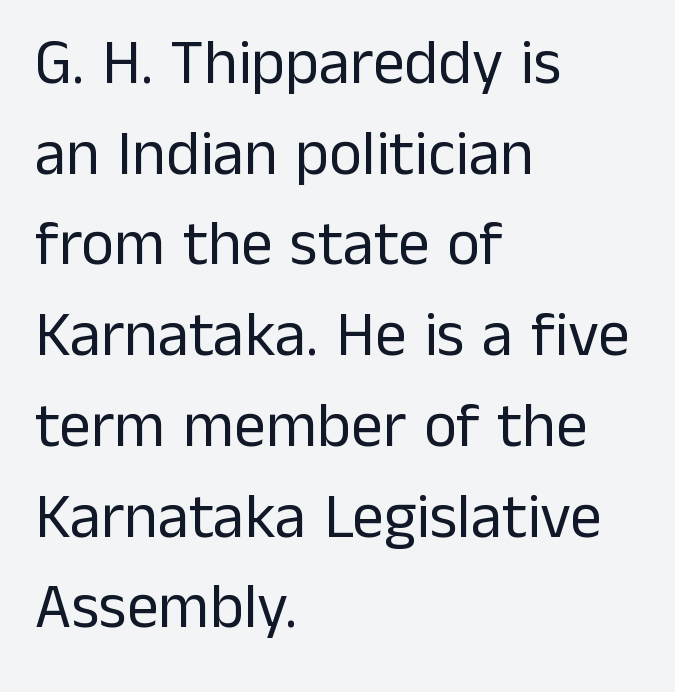
Proportional: the letters do not fall into vertical columns. These lines keep a tight, regular rhythm from letter to letter. Counters stay open thanks to moderate or lighter strokes. This sample is left-justified, so line endings fall wherever the words run out. Descender tails drop into unmarked territory.
